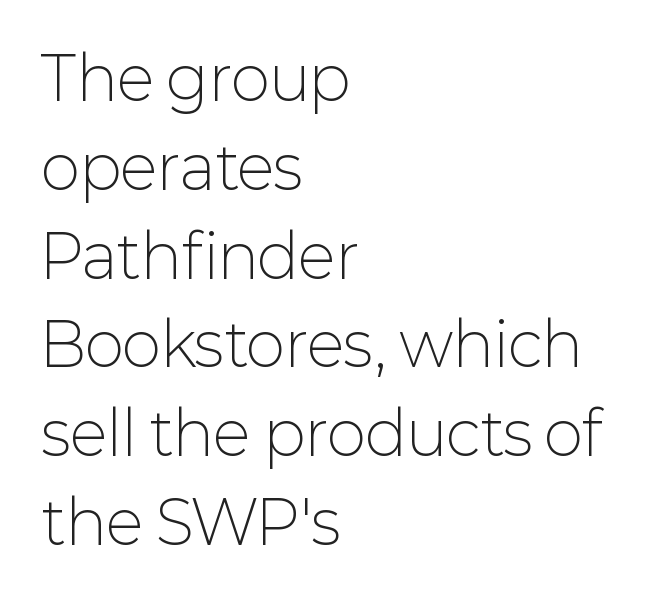
{"serif": "no", "italic": "no", "bold": "no", "weight": "light", "width": "normal", "stroke_contrast": "low", "x_height": "medium", "monospaced": "no", "underline": "no", "align": "left", "line_spacing": "normal", "line_spacing_ratio": 1.48, "letter_spacing": "normal", "letter_spacing_em": 0.0, "glyph_px": 60}
